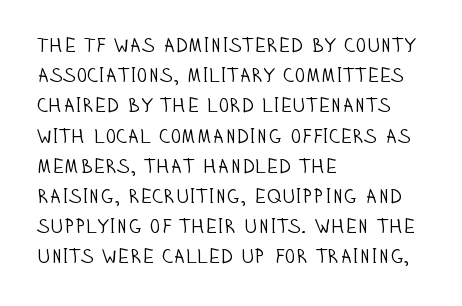
What stands out about the letter spacing? Nothing — it is the standard amount. The axis of the letterforms is exactly vertical. Check the space under the baseline: it is left empty. Evenly set lines give the paragraph a standard silhouette.
